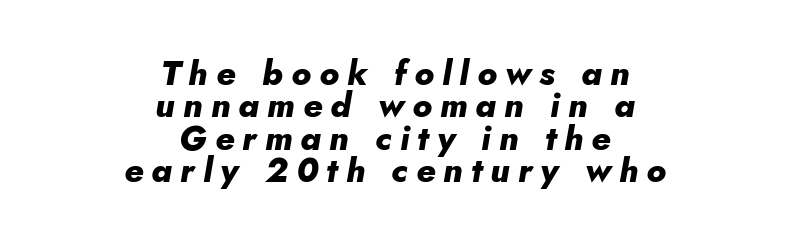
{"italic": "yes", "lean": "right", "slant_degrees": 10, "bold": "yes", "weight": "heavy", "width": "normal", "stroke_contrast": "low", "x_height": "small", "monospaced": "no", "underline": "no", "align": "center", "line_spacing": "tight", "line_spacing_ratio": 0.95, "letter_spacing": "wide", "letter_spacing_em": 0.24, "glyph_px": 34}
